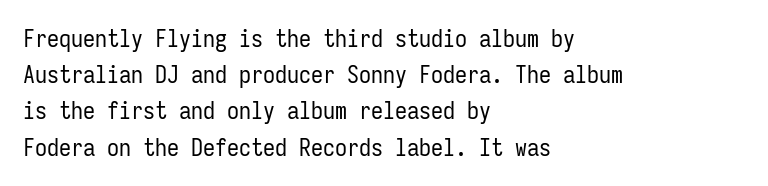
Default kerning and tracking; the words read as compact shapes. Tall strokes in this sample are plumb rather than angled. This rendering uses left alignment, leaving the right contour irregular. Students, observe: this is what conventionally led text looks like. Each stroke keeps to a modest, everyday thickness or less. Honestly, there is no underline to notice here at all.
